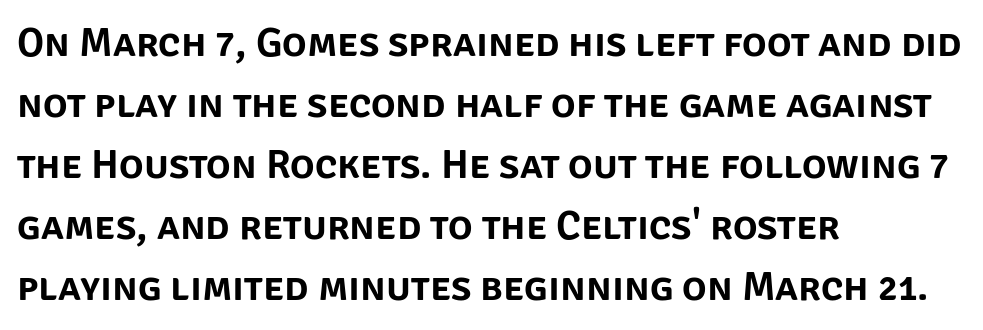
Q: Is the text italic (slanted)? A: No, it is upright.
Q: Is the typeface a serif or a sans-serif typeface? A: Sans-serif.
Q: Is the text underlined? A: No.
Q: How is the paragraph aligned? A: Left-aligned.
Q: Is the spacing between letters normal or unusually wide? A: Normal.
Q: Is the spacing between lines tight, normal or loose? A: Normal.
Q: Width (condensed, normal, or wide)? A: Normal.
Q: Stroke contrast? A: Low.
Q: x-height? A: Large.
Q: Monospaced? A: No.
